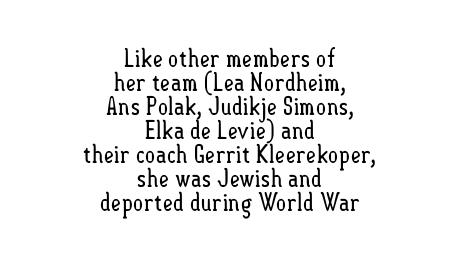
Descenders hang freely into open space. Students, observe: this is what under-led, compact text looks like. Is there any slant? The stems are plumb. The font is comparable to plain body text, perhaps lighter.
